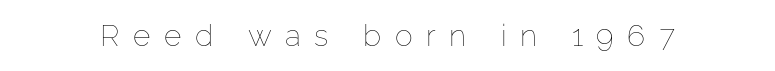
{"italic": "no", "bold": "no", "weight": "thin", "width": "normal", "stroke_contrast": "low", "x_height": "medium", "monospaced": "no", "underline": "no", "letter_spacing": "wide", "letter_spacing_em": 0.45, "glyph_px": 30}
